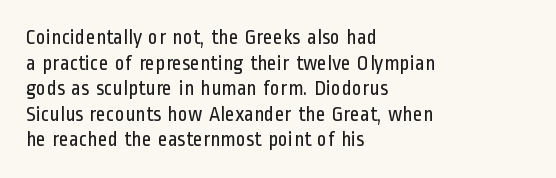
{"italic": "no", "bold": "no", "underline": "no", "align": "left", "line_spacing_ratio": 1.22, "letter_spacing": "normal", "letter_spacing_em": 0.0, "glyph_px": 21}
